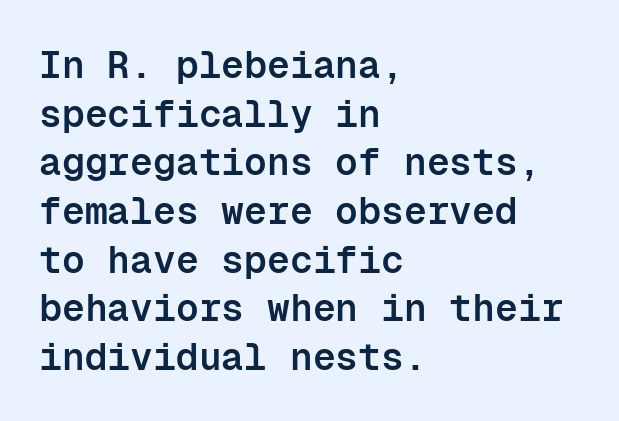
Q: Is the text bold? A: Semi-bold.
Q: Is the text italic (slanted)? A: No, it is upright.
Q: Is the typeface a serif or a sans-serif typeface? A: Sans-serif.
Q: Is the text underlined? A: No.
Q: How is the paragraph aligned? A: Left-aligned.
Q: Is the spacing between letters normal or unusually wide? A: Normal.
Q: Is the spacing between lines tight, normal or loose? A: Normal.
Q: Width (condensed, normal, or wide)? A: Normal.
Q: Stroke contrast? A: Low.
Q: x-height? A: Medium.
Q: Monospaced? A: Yes.
